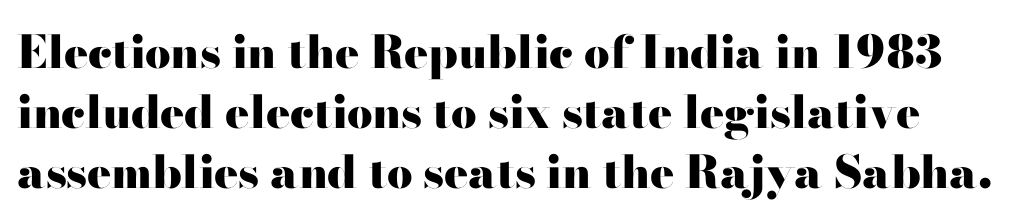
The image shows 45 px heavy, wide serif type, upright; set normal line spacing (1.33x), normal letter spacing, not underlined; high stroke contrast and a small x-height.
